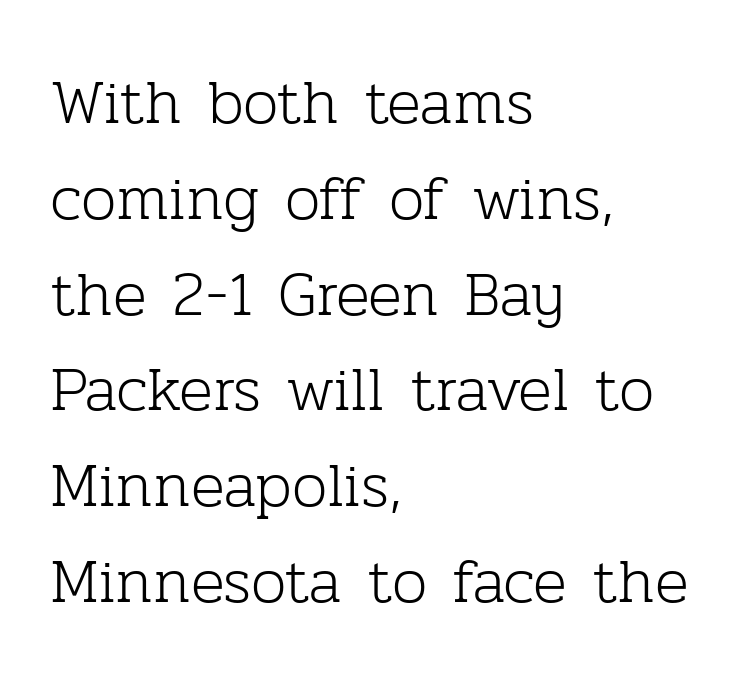
Q: Is the text bold? A: No.
Q: Is the text italic (slanted)? A: No, it is upright.
Q: Is the typeface a serif or a sans-serif typeface? A: Serif.
Q: Is the text underlined? A: No.
Q: How is the paragraph aligned? A: Left-aligned.
Q: Is the spacing between letters normal or unusually wide? A: Normal.
Q: Is the spacing between lines tight, normal or loose? A: Normal.
Q: Width (condensed, normal, or wide)? A: Normal.
Q: Stroke contrast? A: Low.
Q: x-height? A: Medium.
Q: Monospaced? A: No.
